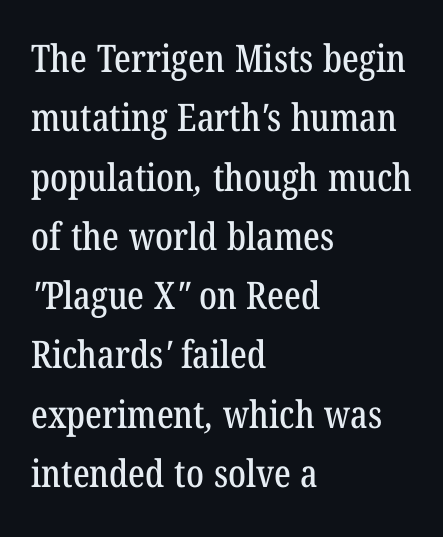
The image shows 38 px condensed serif type; set left-aligned, normal line spacing (1.56x), normal letter spacing, not underlined; low stroke contrast and a medium x-height.
